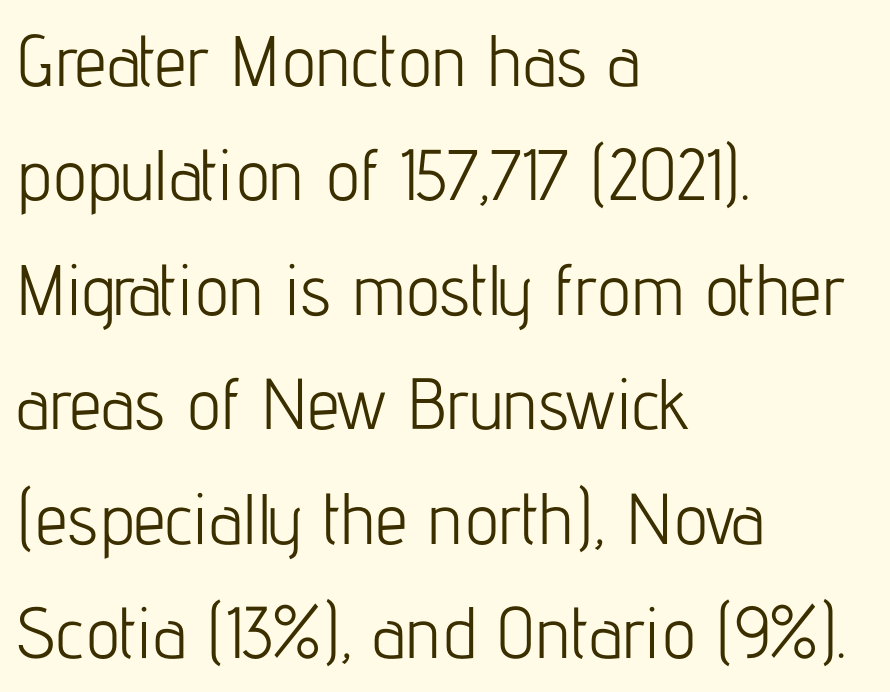
{"serif": "no", "italic": "no", "bold": "no", "weight": "light", "width": "condensed", "stroke_contrast": "low", "x_height": "medium", "monospaced": "no", "underline": "no", "align": "left", "line_spacing": "normal", "line_spacing_ratio": 1.59, "letter_spacing": "normal", "letter_spacing_em": 0.0, "glyph_px": 72}
